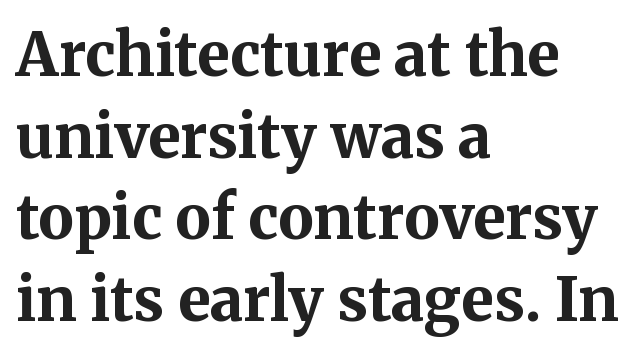
{"serif": "yes", "italic": "no", "bold": "yes", "weight": "bold", "width": "normal", "stroke_contrast": "medium", "x_height": "medium", "monospaced": "no", "underline": "no", "align": "left", "line_spacing": "normal", "line_spacing_ratio": 1.36, "letter_spacing": "normal", "letter_spacing_em": 0.0, "glyph_px": 60}
